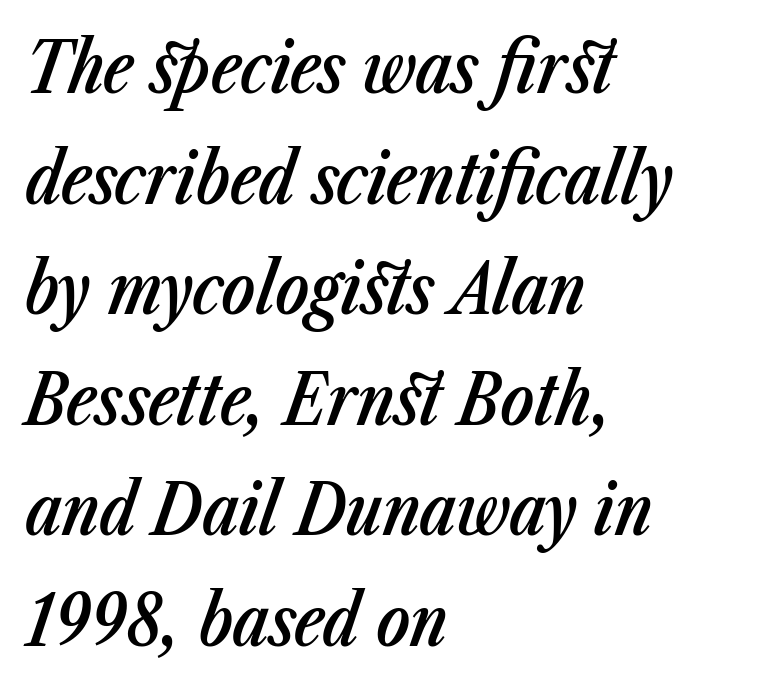
Line beginnings align vertically; line endings do not. The rendering uses natural spacing where letterforms have individual widths. Unmarked baselines from the first word to the last. Caption: standard tracking, unaltered.
